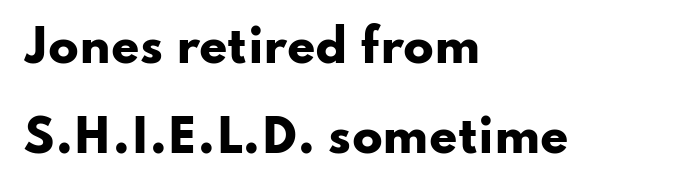
The tracking reads as untouched default to a designer's eye. Beneath every word, the page is bare. Character widths vary here, with narrow letters taking less room than wide ones. Each line starts at the same left margin while the right side varies. Every letter is thick-stroked: bold, no question. Is this a sans? Yes — the strokes have no serifs.
